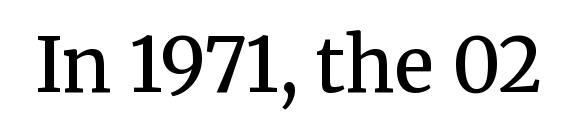
The face used here is seriffed, in the tradition of book romans. Does the lettering tilt? It doesn't — this is upright. Each letter keeps its own natural width here, so spacing adapts to shape. The passage shown is not underscored anywhere. This sample uses plain, unmodified letter spacing. Set as a demibold, roughly 600 on the weight scale.
